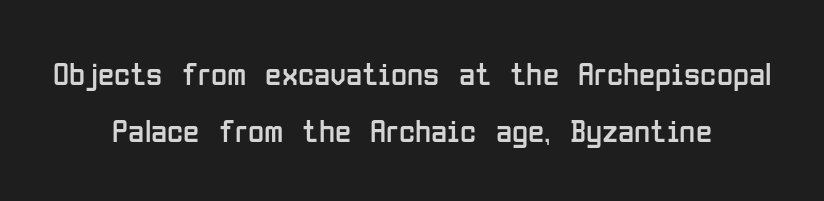
The image shows 33 px regular-weight, condensed sans-serif type, upright; set centered, line spacing 1.72x, normal letter spacing, not underlined; low stroke contrast and a medium x-height.
